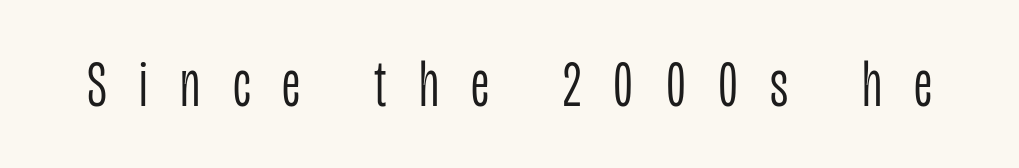
A sans-serif font was chosen for this passage. A bare baseline throughout the passage. The specimen reads as upright at a glance. Each letter keeps its own natural width here, so spacing adapts to shape. Letters have the restrained weight of plain body copy at most. You could only call the tracking loose — the letters float apart.
